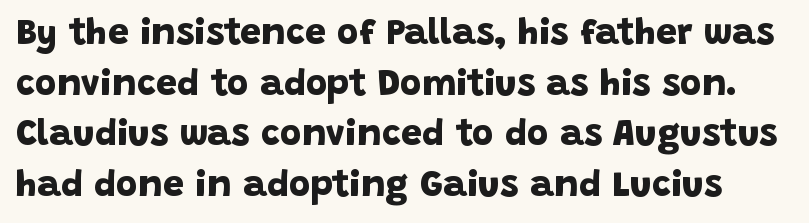
The image shows 37 px bold sans-serif type; set normal line spacing (1.37x), normal letter spacing, not underlined; low stroke contrast and a large x-height.
